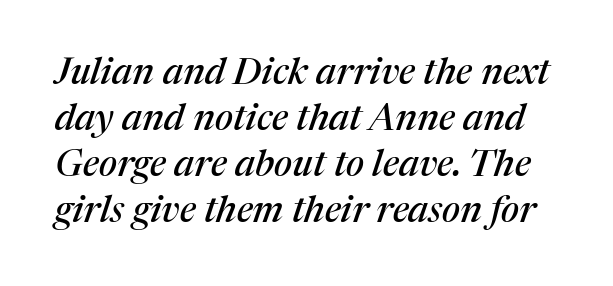
{"serif": "yes", "italic": "yes", "lean": "right", "slant_degrees": 17, "width": "normal", "stroke_contrast": "medium", "x_height": "medium", "monospaced": "no", "underline": "no", "line_spacing_ratio": 1.24, "letter_spacing": "normal", "letter_spacing_em": 0.0, "glyph_px": 37}
